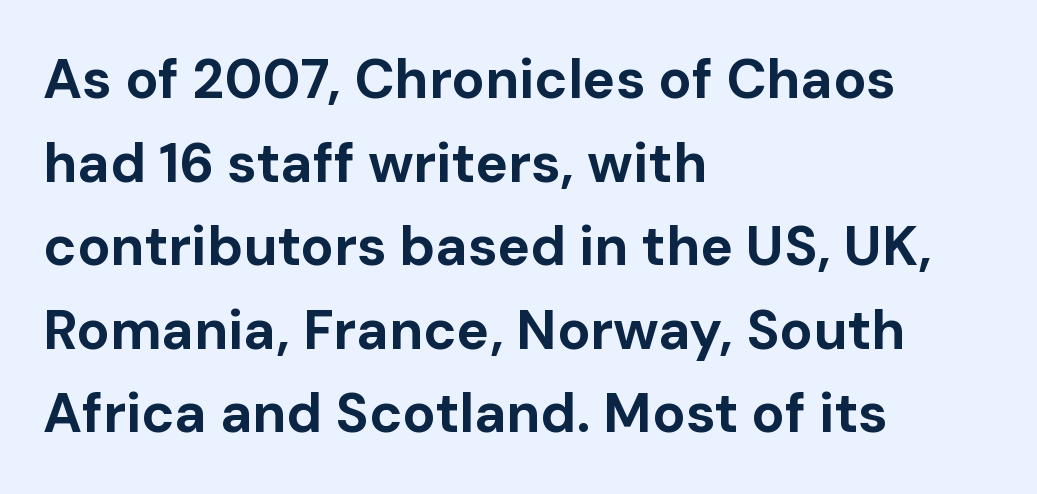
Q: Is the text bold? A: Yes.
Q: Is the text italic (slanted)? A: No, it is upright.
Q: Is the typeface a serif or a sans-serif typeface? A: Sans-serif.
Q: Is the text underlined? A: No.
Q: How is the paragraph aligned? A: Left-aligned.
Q: Is the spacing between letters normal or unusually wide? A: Normal.
Q: Is the spacing between lines tight, normal or loose? A: Normal.
Q: Width (condensed, normal, or wide)? A: Normal.
Q: Stroke contrast? A: Low.
Q: x-height? A: Medium.
Q: Monospaced? A: No.
